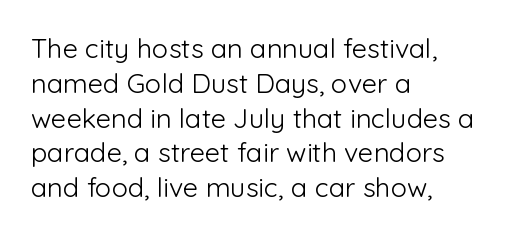
{"italic": "no", "bold": "no", "underline": "no", "align": "left", "line_spacing": "normal", "line_spacing_ratio": 1.29, "letter_spacing": "normal", "letter_spacing_em": 0.0, "glyph_px": 27}
